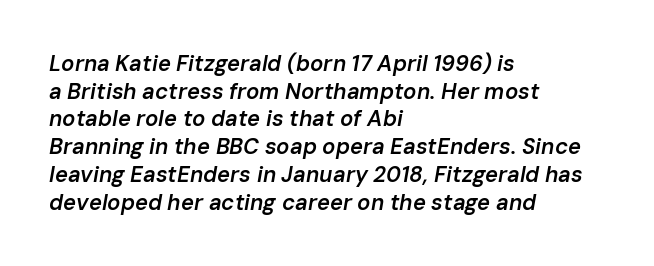
Reading down the column, the eye jumps a familiar distance to each next line. In terms of posture, this sample is oblique. The characters look somewhat weighty, a semibold short of true bold. The typesetter chose a ragged-right arrangement here. Tracking value appears to be zero — textbook default spacing. The passage shown is not underscored anywhere.
